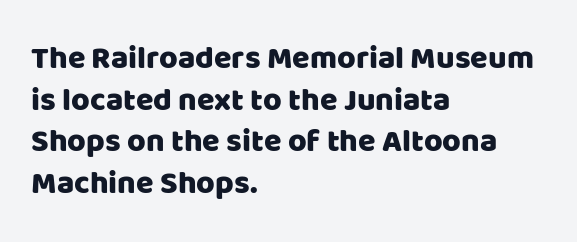
{"serif": "no", "italic": "no", "width": "normal", "stroke_contrast": "low", "x_height": "large", "monospaced": "no", "underline": "no", "align": "left", "line_spacing": "normal", "line_spacing_ratio": 1.3, "letter_spacing": "normal", "letter_spacing_em": 0.0, "glyph_px": 32}
